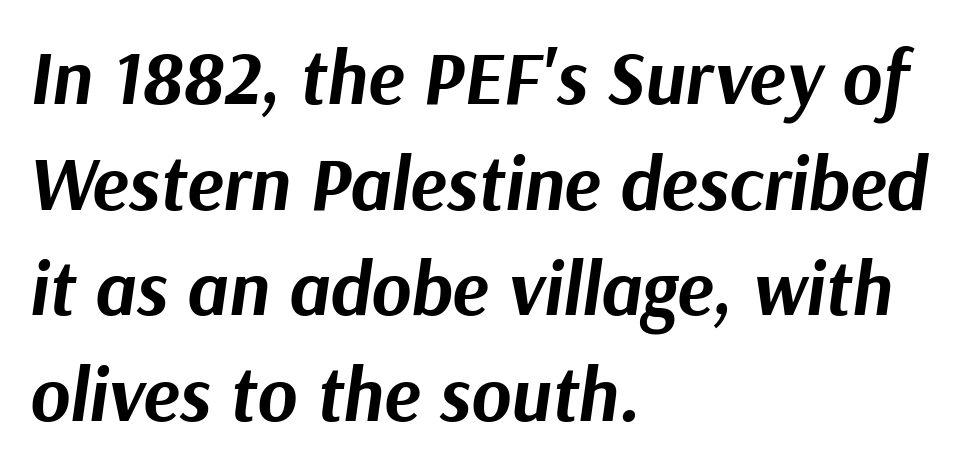
No extra tracking has been applied to these lines. Weight check: bold — yes, fully. A typesetter would call this proportional, since set widths differ per character. Baseline-to-baseline distance is the conventional proportion of letter height. Layout note: lines flush left. Characters are canted at an angle relative to the baseline's perpendicular.
